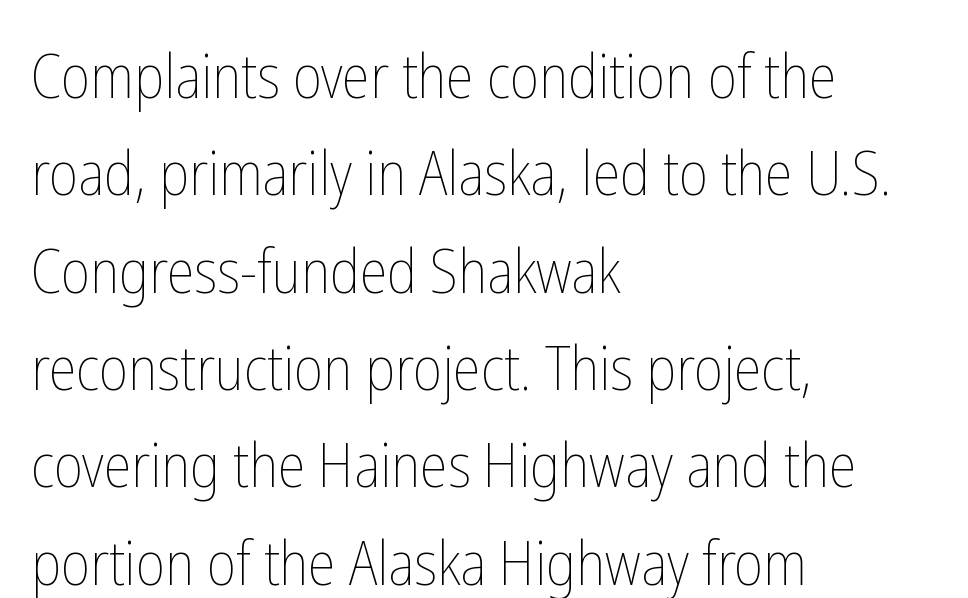
{"italic": "no", "bold": "no", "weight": "thin", "width": "condensed", "stroke_contrast": "low", "x_height": "medium", "monospaced": "no", "underline": "no", "align": "left", "line_spacing": "normal", "line_spacing_ratio": 1.57, "letter_spacing": "normal", "letter_spacing_em": 0.0, "glyph_px": 62}
